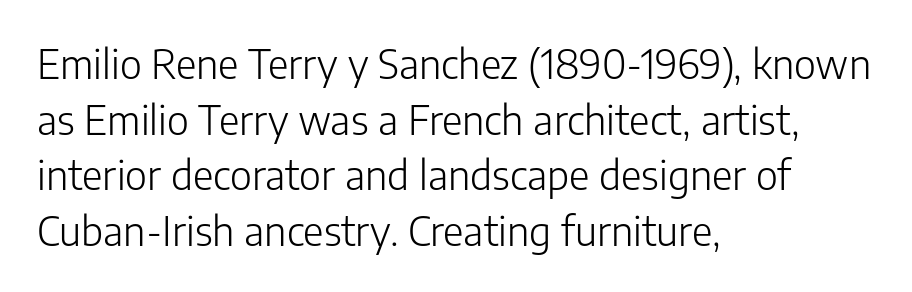
Q: Is the text bold? A: No.
Q: Is the text italic (slanted)? A: No, it is upright.
Q: Is the typeface a serif or a sans-serif typeface? A: Sans-serif.
Q: Is the text underlined? A: No.
Q: How is the paragraph aligned? A: Left-aligned.
Q: Is the spacing between letters normal or unusually wide? A: Normal.
Q: Is the spacing between lines tight, normal or loose? A: Normal.
Q: Width (condensed, normal, or wide)? A: Normal.
Q: Stroke contrast? A: Low.
Q: x-height? A: Medium.
Q: Monospaced? A: No.
